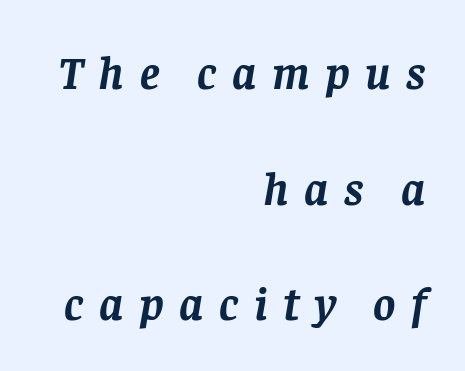
The image shows 47 px semibold serif type, italic (leaning right); set right-aligned, loose line spacing (2.46x), unusually wide letter spacing (+0.33 em), not underlined; low stroke contrast and a large x-height.
